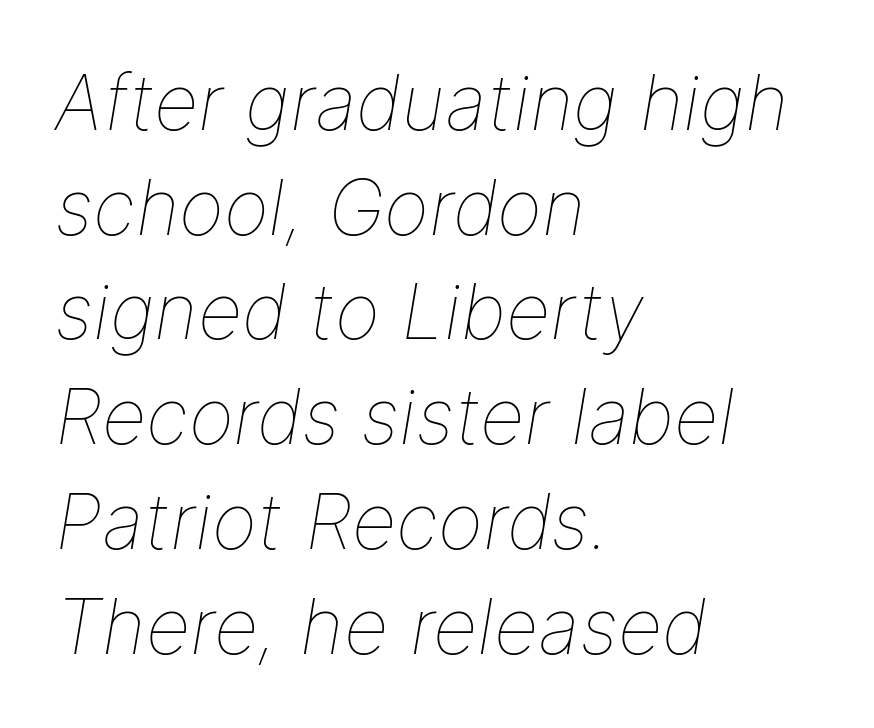
Looks like regular typesetting: each glyph gets only the width it needs. In terms of leading, this rendering sits right in the middle. Slant detected: the letters are inclined. Leftover space on each line is placed entirely after the last word. Standard letterfit; no display-style spreading of the glyphs. Compared with a typical body face, this is equally light or lighter still.
